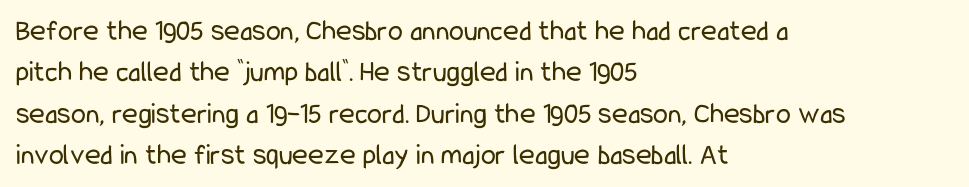
Q: Is the text bold? A: No.
Q: Is the text italic (slanted)? A: No, it is upright.
Q: Is the typeface a serif or a sans-serif typeface? A: Sans-serif.
Q: Is the text underlined? A: No.
Q: How is the paragraph aligned? A: Left-aligned.
Q: Is the spacing between letters normal or unusually wide? A: Normal.
Q: Is the spacing between lines tight, normal or loose? A: Normal.
Q: Width (condensed, normal, or wide)? A: Condensed.
Q: Stroke contrast? A: Low.
Q: x-height? A: Medium.
Q: Monospaced? A: No.
